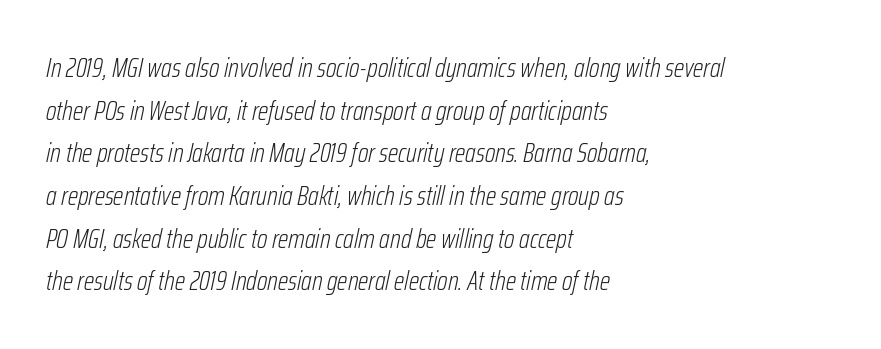
The image shows 27 px text type, italic (leaning right); set left-aligned, normal line spacing (1.58x), normal letter spacing, not underlined.
